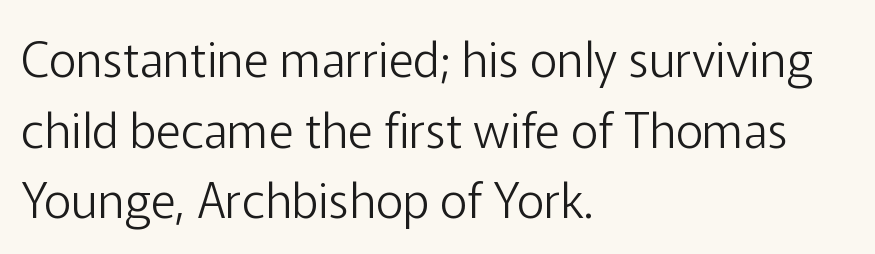
Q: Is the text bold? A: No.
Q: Is the text italic (slanted)? A: No, it is upright.
Q: Is the typeface a serif or a sans-serif typeface? A: Sans-serif.
Q: Is the text underlined? A: No.
Q: How is the paragraph aligned? A: Left-aligned.
Q: Is the spacing between letters normal or unusually wide? A: Normal.
Q: Is the spacing between lines tight, normal or loose? A: Normal.
Q: Width (condensed, normal, or wide)? A: Normal.
Q: Stroke contrast? A: Low.
Q: x-height? A: Medium.
Q: Monospaced? A: No.
